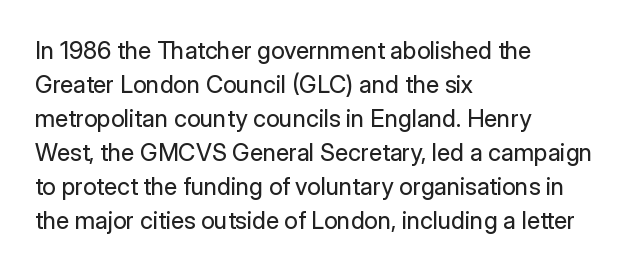
The image shows 24 px text type, upright; set left-aligned, normal line spacing (1.42x), normal letter spacing, not underlined.
